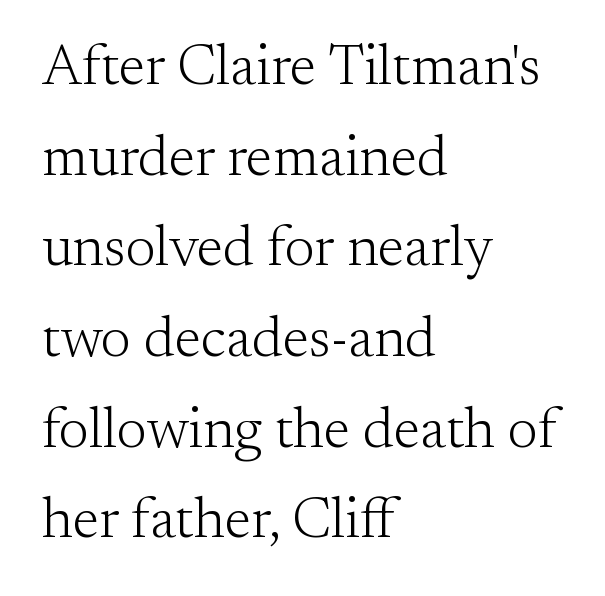
Here the designer chose a conventional face with non-uniform glyph widths. Anything drawn beneath the words? Only blank space. This sample uses a serif face. Students, observe: this is what conventionally led text looks like. Characters remain perfectly vertical along every line. The rendering keeps characters at their native spacing.
